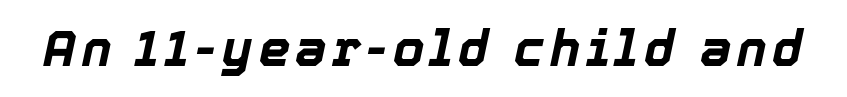
Heavy-handed strokes throughout: this text is bold. A typesetter would call this proportional, since set widths differ per character. Check under the words: just untouched page. The face used here has a pronounced slope to its letters.
